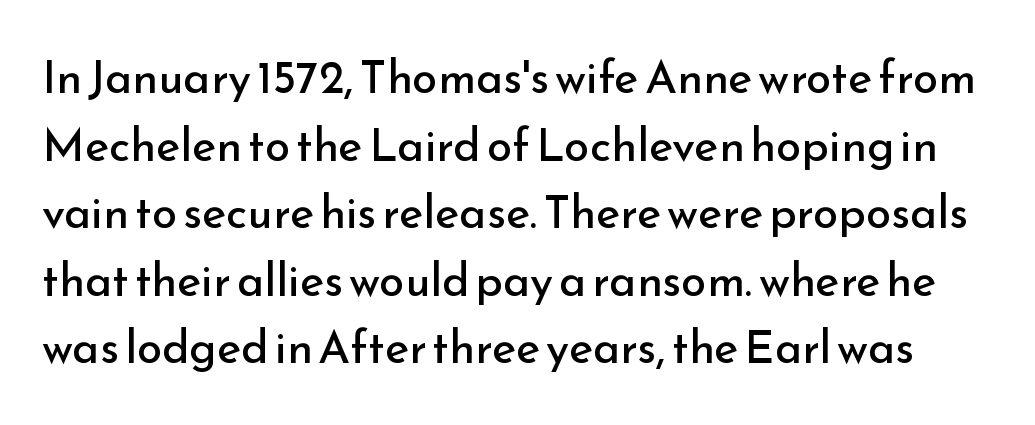
The passage shown is typed in a proportional face where columns would drift. Check where the strokes stop: nothing finishes them off — pure sans. This sample uses plain, unmodified letter spacing. Caption: face not bold, strokes unweighted. It's the straight-up-and-down kind of type.
